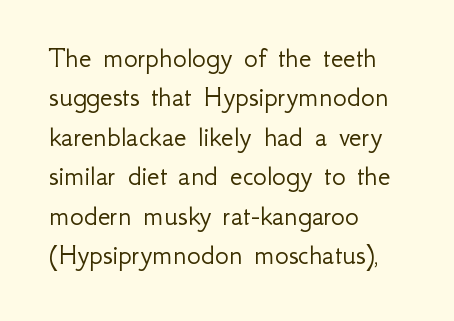
{"serif": "no", "italic": "no", "bold": "no", "weight": "light", "width": "normal", "stroke_contrast": "low", "x_height": "small", "monospaced": "no", "underline": "no", "align": "left", "line_spacing": "normal", "line_spacing_ratio": 1.36, "letter_spacing": "normal", "letter_spacing_em": 0.0, "glyph_px": 29}
